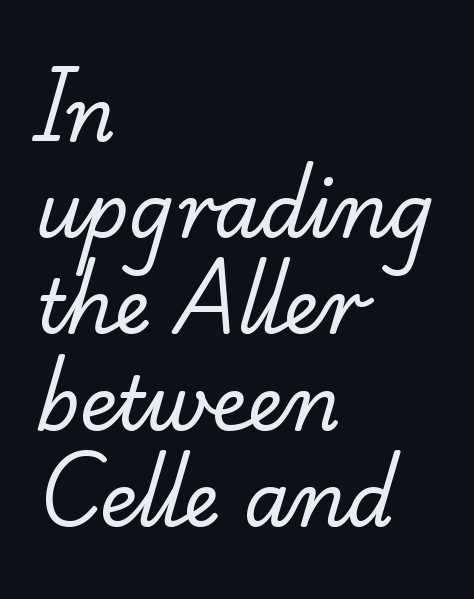
Note the varied advance widths — an 'i' is clearly narrower than an 'm'. The block of text has a typical density, with ordinary space between rows. Short note: letters normally spaced. Heaviness? Minimal to ordinary, like unemphasized prose.
